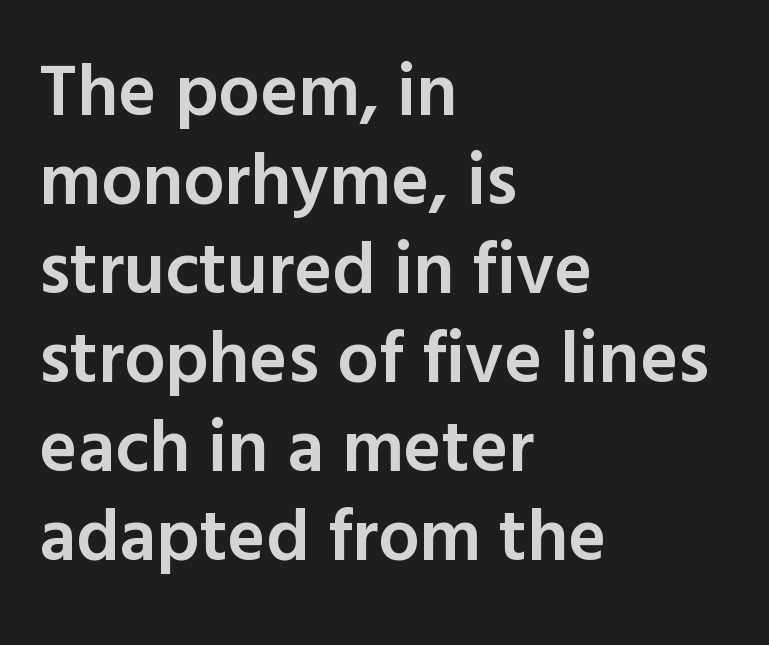
The image shows 73 px semibold sans-serif type, upright; set left-aligned, line spacing 1.22x, normal letter spacing, not underlined; a medium x-height.
